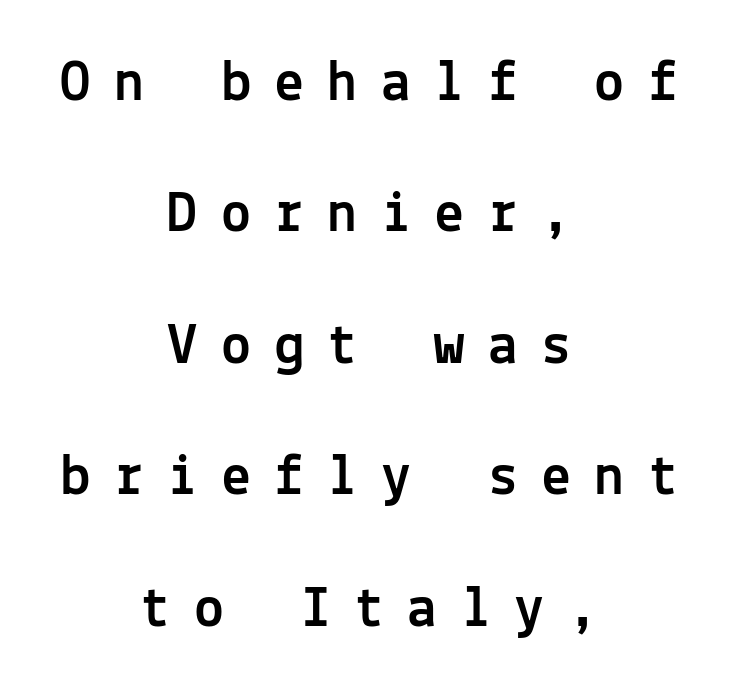
Q: Is the text italic (slanted)? A: No, it is upright.
Q: Is the typeface a serif or a sans-serif typeface? A: Sans-serif.
Q: Is the text underlined? A: No.
Q: How is the paragraph aligned? A: Centered.
Q: Is the spacing between letters normal or unusually wide? A: Unusually wide.
Q: Is the spacing between lines tight, normal or loose? A: Loose.
Q: Width (condensed, normal, or wide)? A: Normal.
Q: x-height? A: Medium.
Q: Monospaced? A: Yes.
